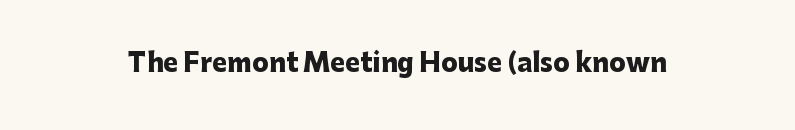
The image shows 25 px bold type, upright; set normal letter spacing, not underlined.
